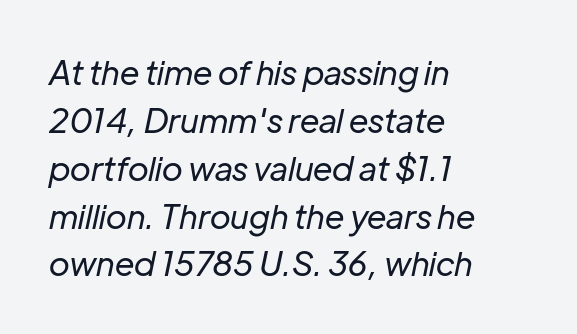
Q: Is the text bold? A: No.
Q: Is the text italic (slanted)? A: Yes, it leans right by about 12 degrees.
Q: Is the text underlined? A: No.
Q: How is the paragraph aligned? A: Left-aligned.
Q: Is the spacing between letters normal or unusually wide? A: Normal.
Q: Is the spacing between lines tight, normal or loose? A: Normal.
Q: Width (condensed, normal, or wide)? A: Normal.
Q: Stroke contrast? A: Low.
Q: x-height? A: Medium.
Q: Monospaced? A: No.
